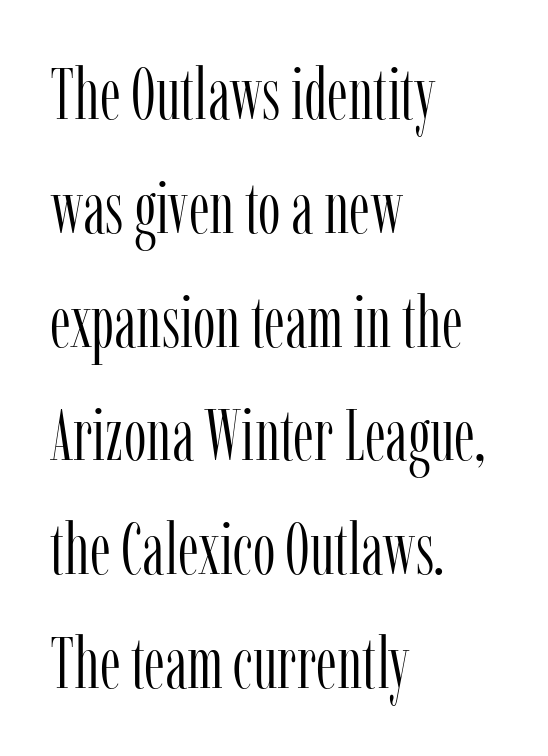
The image shows 72 px light, condensed serif type, upright; set left-aligned, normal line spacing (1.58x), normal letter spacing, not underlined; low stroke contrast and a medium x-height.
